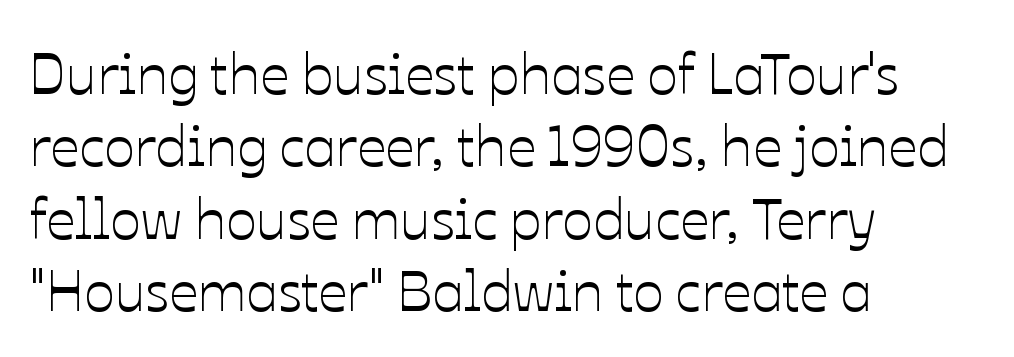
{"italic": "no", "width": "normal", "stroke_contrast": "low", "x_height": "medium", "monospaced": "no", "underline": "no", "align": "left", "line_spacing": "normal", "line_spacing_ratio": 1.27, "letter_spacing": "normal", "letter_spacing_em": 0.0, "glyph_px": 57}
